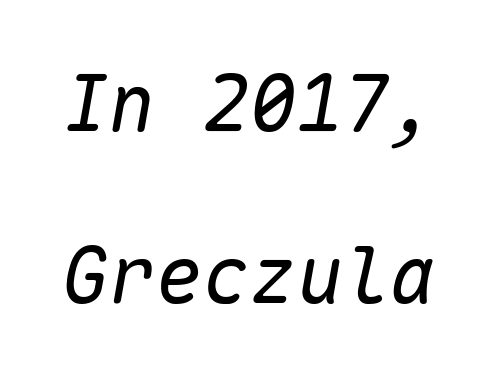
The image shows 78 px regular-weight type, italic (leaning right), monospaced; set loose line spacing (2.21x), normal letter spacing, not underlined; low stroke contrast and a medium x-height.
